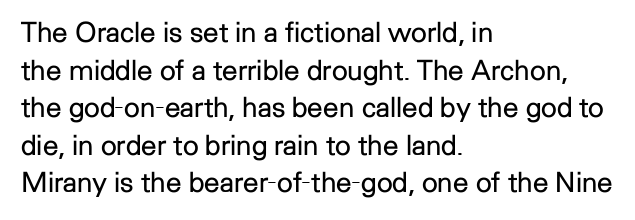
Q: Is the text bold? A: No.
Q: Is the text italic (slanted)? A: No, it is upright.
Q: Is the typeface a serif or a sans-serif typeface? A: Sans-serif.
Q: Is the text underlined? A: No.
Q: How is the paragraph aligned? A: Left-aligned.
Q: Is the spacing between letters normal or unusually wide? A: Normal.
Q: Is the spacing between lines tight, normal or loose? A: Normal.
Q: Width (condensed, normal, or wide)? A: Normal.
Q: Stroke contrast? A: Low.
Q: x-height? A: Medium.
Q: Monospaced? A: No.
